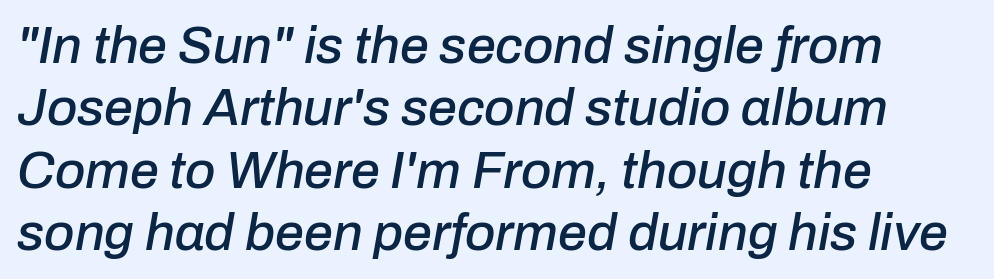
{"italic": "yes", "lean": "right", "slant_degrees": 10, "width": "normal", "stroke_contrast": "low", "x_height": "medium", "monospaced": "no", "underline": "no", "align": "left", "line_spacing_ratio": 1.2, "letter_spacing": "normal", "letter_spacing_em": 0.0, "glyph_px": 52}
